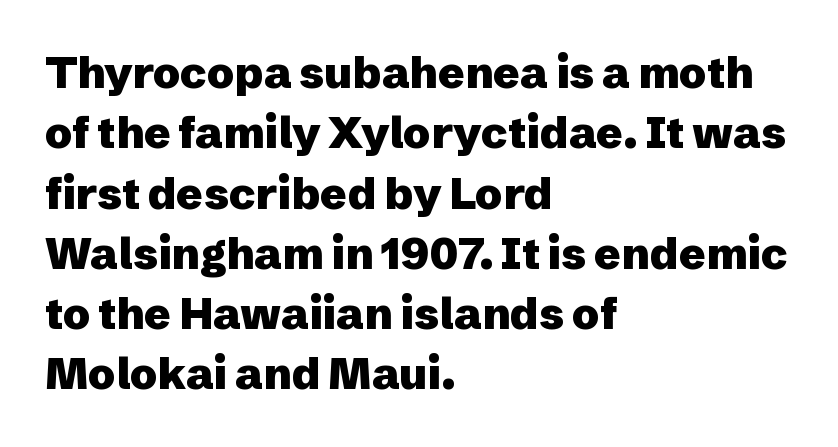
The image shows 44 px heavy sans-serif type, upright; set left-aligned, normal line spacing (1.37x), normal letter spacing, not underlined; low stroke contrast and a medium x-height.
